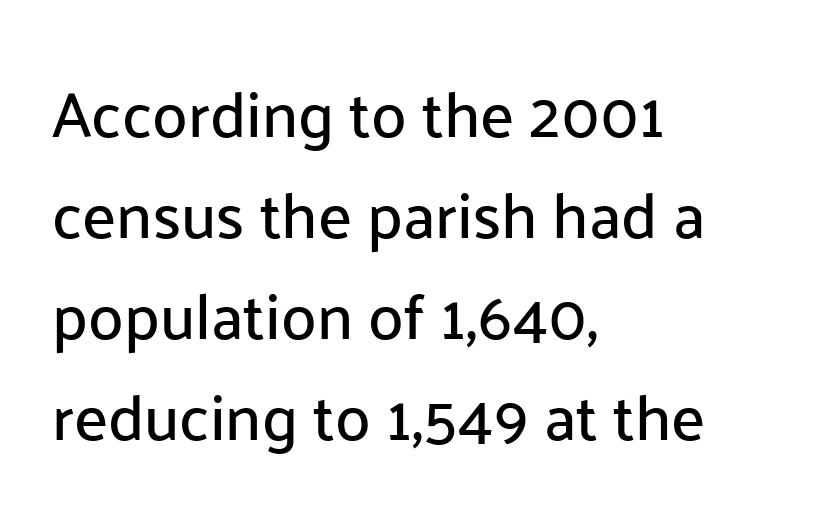
Upright lettering throughout. The passage shown is typeset with a sans-serif family. Honestly, the row spacing looks completely unremarkable. A clean baseline with only descenders dipping below it. Does extra space separate the letters? No, they use regular spacing. The compositor pushed each line to the left boundary.
